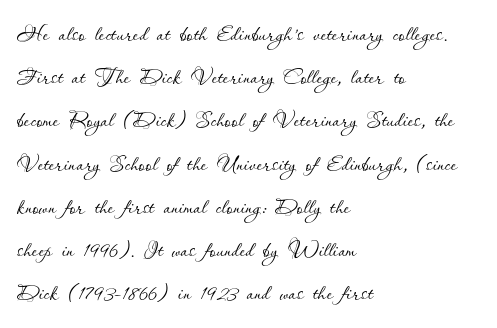
{"bold": "no", "weight": "thin", "width": "normal", "stroke_contrast": "low", "x_height": "small", "monospaced": "no", "underline": "no", "align": "left", "line_spacing": "normal", "line_spacing_ratio": 1.44, "letter_spacing": "normal", "letter_spacing_em": 0.0, "glyph_px": 30}
